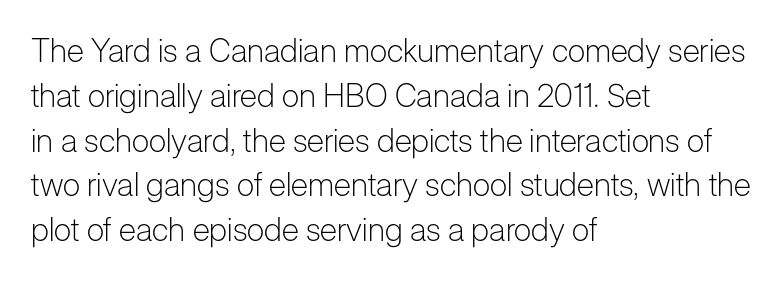
{"serif": "no", "italic": "no", "bold": "no", "weight": "light", "width": "normal", "stroke_contrast": "low", "x_height": "medium", "monospaced": "no", "underline": "no", "align": "left", "line_spacing": "normal", "line_spacing_ratio": 1.4, "letter_spacing": "normal", "letter_spacing_em": 0.0, "glyph_px": 32}
